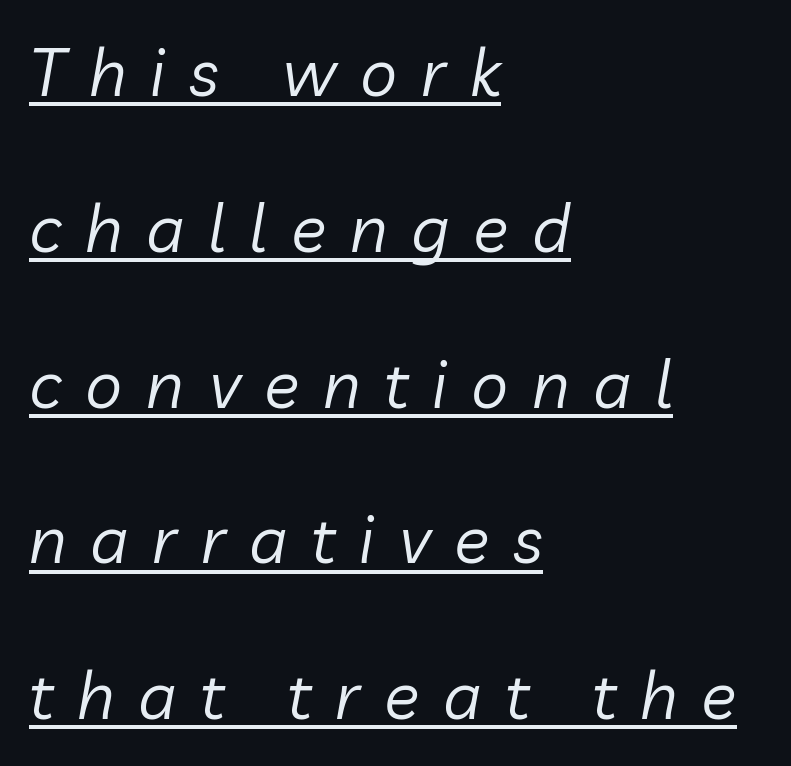
The image shows 66 px regular-weight type, italic (leaning right); set left-aligned, loose line spacing (2.36x), unusually wide letter spacing (+0.36 em), underlined; low stroke contrast and a medium x-height.
